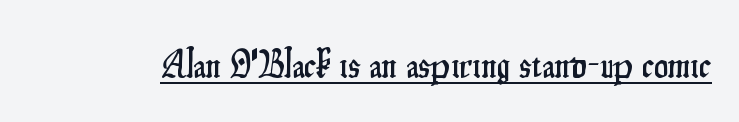
If you drew a line through each stem, it would be perfectly vertical. A continuous stroke trails under the words, as in a hyperlink. Short note: letters normally spaced. Character widths vary here, with narrow letters taking less room than wide ones. The glyphs in this specimen are sans serif.
